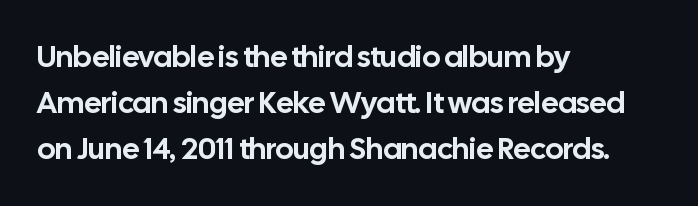
Q: Is the text italic (slanted)? A: No, it is upright.
Q: Is the typeface a serif or a sans-serif typeface? A: Sans-serif.
Q: Is the text underlined? A: No.
Q: How is the paragraph aligned? A: Left-aligned.
Q: Is the spacing between letters normal or unusually wide? A: Normal.
Q: Is the spacing between lines tight, normal or loose? A: Normal.
Q: Width (condensed, normal, or wide)? A: Normal.
Q: Stroke contrast? A: Low.
Q: x-height? A: Medium.
Q: Monospaced? A: No.
